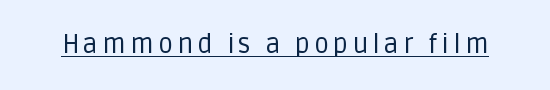
Notice how a bar underscores the lettering throughout. This is not heavy type; no bold has been used. The font's upright variant was chosen for this text.
